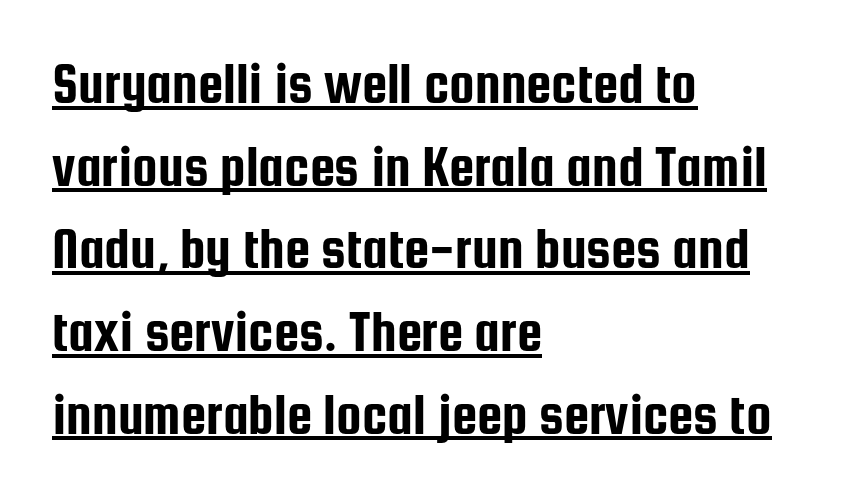
Q: Is the text italic (slanted)? A: No, it is upright.
Q: Is the typeface a serif or a sans-serif typeface? A: Sans-serif.
Q: Is the text underlined? A: Yes.
Q: How is the paragraph aligned? A: Left-aligned.
Q: Is the spacing between letters normal or unusually wide? A: Normal.
Q: Is the spacing between lines tight, normal or loose? A: Normal.
Q: Width (condensed, normal, or wide)? A: Condensed.
Q: Stroke contrast? A: Low.
Q: x-height? A: Medium.
Q: Monospaced? A: No.
